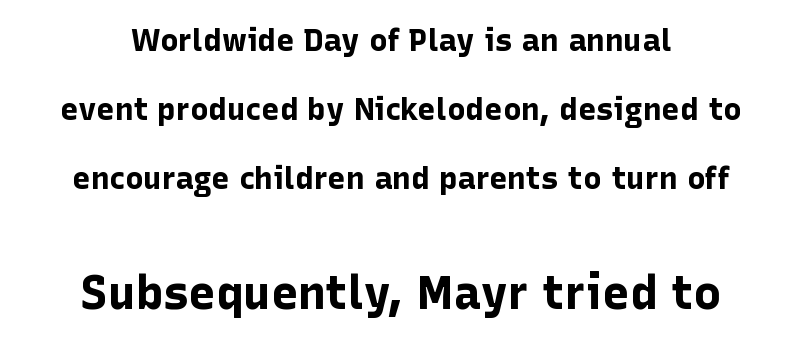
The image shows 46 px bold sans-serif type, upright; set centered, loose line spacing (2.23x), normal letter spacing, not underlined; the second (bottom) block is 1.48x larger; low stroke contrast and a medium x-height.
